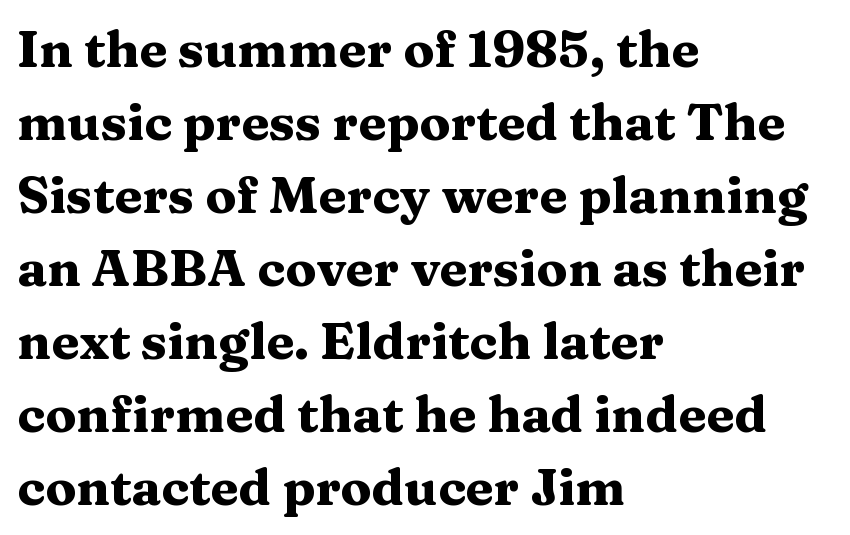
A typesetter would call this proportional, since set widths differ per character. Descenders hang freely into open space. Each word holds together tightly as a unit, with standard inter-letter gaps. Typeset ragged right — the left edge is the straight one.
